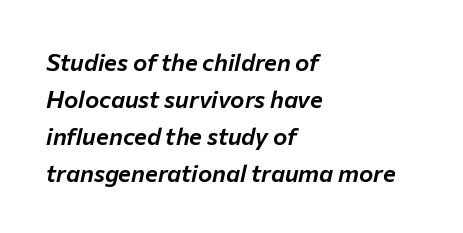
The image shows 24 px text type, italic (leaning right); set left-aligned, normal line spacing (1.54x), normal letter spacing, not underlined.
